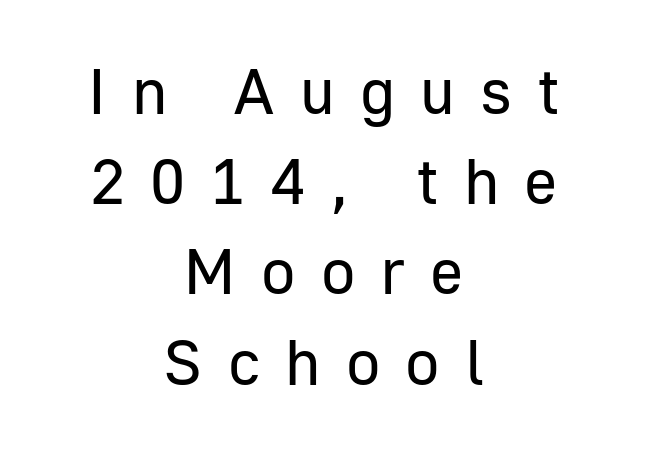
{"serif": "no", "italic": "no", "bold": "no", "weight": "regular", "width": "normal", "stroke_contrast": "low", "x_height": "medium", "monospaced": "no", "underline": "no", "align": "center", "line_spacing": "normal", "line_spacing_ratio": 1.41, "letter_spacing": "wide", "letter_spacing_em": 0.39, "glyph_px": 64}
